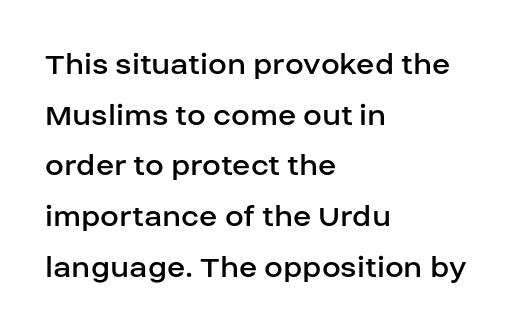
{"serif": "no", "italic": "no", "bold": "no", "weight": "regular", "width": "normal", "stroke_contrast": "low", "x_height": "large", "monospaced": "no", "underline": "no", "align": "left", "line_spacing": "normal", "line_spacing_ratio": 1.49, "letter_spacing": "normal", "letter_spacing_em": 0.0, "glyph_px": 34}
